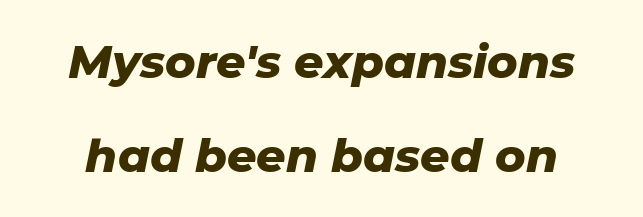
The string is rendered with underlining switched off. This is oblique type, the kind used for emphasis or titles. Summary of vertical rhythm: relaxed, with wide interline spacing. Emphasis by weight is at full strength: bold. The gaps between neighbouring characters are ordinary and unremarkable.
